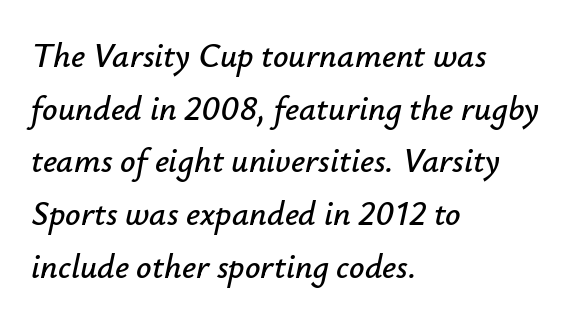
The image shows 34 px text type, italic (leaning right); set left-aligned, normal line spacing (1.55x), normal letter spacing, not underlined; low stroke contrast and a small x-height.
